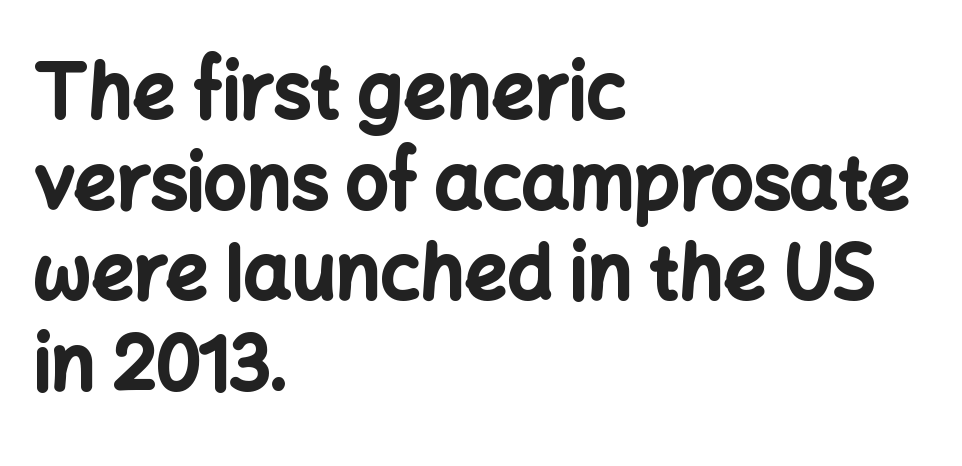
{"serif": "no", "italic": "no", "bold": "yes", "weight": "bold", "width": "normal", "stroke_contrast": "low", "x_height": "medium", "monospaced": "no", "underline": "no", "align": "left", "line_spacing_ratio": 1.21, "letter_spacing": "normal", "letter_spacing_em": 0.0, "glyph_px": 75}
